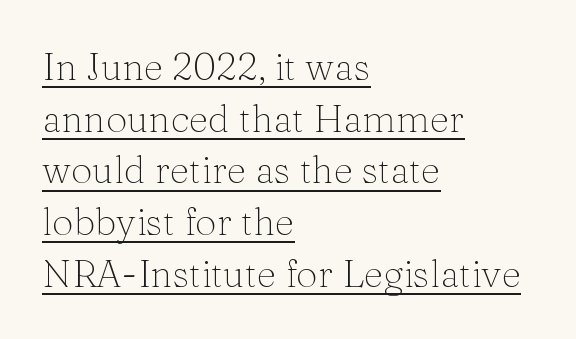
Inter-character spacing is left at the font's built-in metrics. Normally led — the rows are evenly, conventionally spaced. The words here are underlined. Stroke terminals: seriffed. Here the designer chose a conventional face with non-uniform glyph widths. This sample uses an upright cut, with every glyph sitting square on the baseline.
